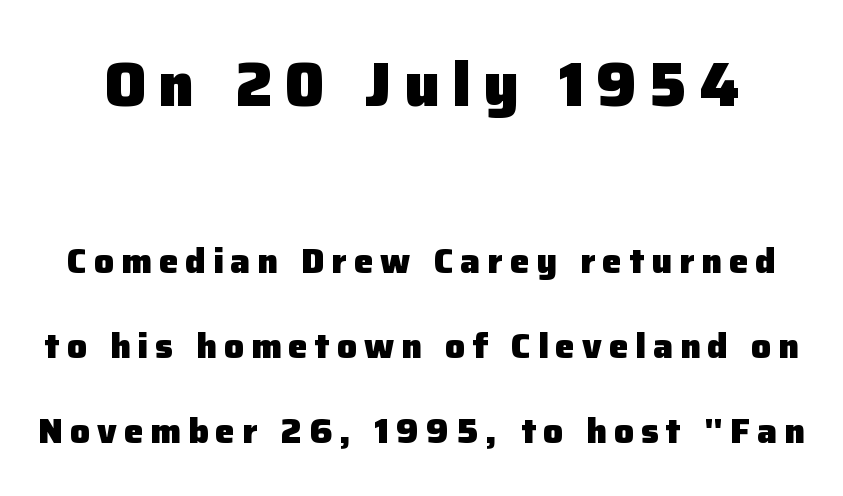
{"serif": "no", "italic": "no", "bold": "yes", "weight": "heavy", "width": "normal", "stroke_contrast": "low", "x_height": "medium", "monospaced": "no", "underline": "no", "line_spacing": "loose", "line_spacing_ratio": 2.43, "letter_spacing": "wide", "letter_spacing_em": 0.2, "larger_block": "first", "size_ratio": 1.74, "glyph_px": 61}
